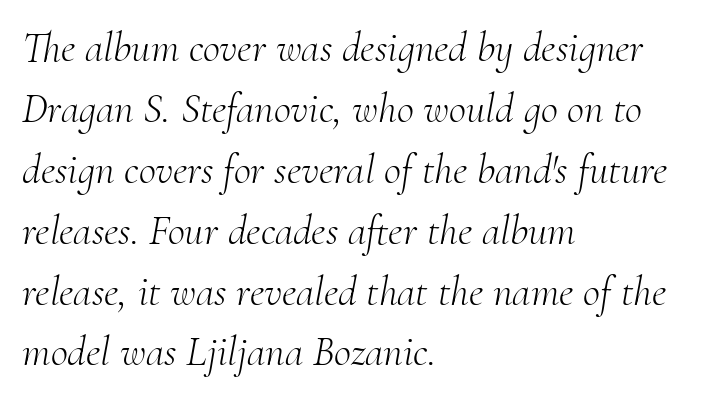
Q: Is the text bold? A: No.
Q: Is the text italic (slanted)? A: Yes, it leans right by about 10 degrees.
Q: Is the typeface a serif or a sans-serif typeface? A: Serif.
Q: Is the text underlined? A: No.
Q: How is the paragraph aligned? A: Left-aligned.
Q: Is the spacing between letters normal or unusually wide? A: Normal.
Q: Is the spacing between lines tight, normal or loose? A: Normal.
Q: Width (condensed, normal, or wide)? A: Normal.
Q: Stroke contrast? A: Medium.
Q: x-height? A: Small.
Q: Monospaced? A: No.
